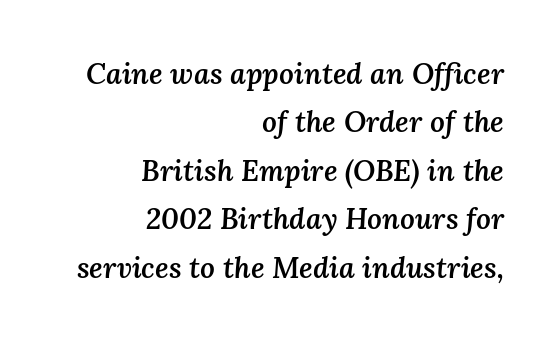
One glance says typical: line gaps are just what's usual. The glyphs have the mass of a demibold cut, below bold. The paragraph has a hard right edge and a soft left edge. In terms of letterspacing, this is plain default setting. Is the type slanted? Yes — the strokes lean at a clear angle.
